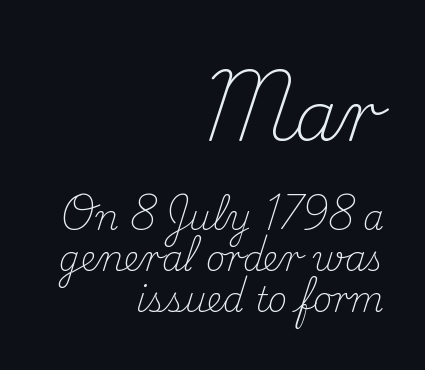
Q: Is the text bold? A: No.
Q: Is the text italic (slanted)? A: Yes.
Q: Is the typeface a serif or a sans-serif typeface? A: Serif.
Q: Is the text underlined? A: No.
Q: How is the paragraph aligned? A: Right-aligned.
Q: Is the spacing between letters normal or unusually wide? A: Normal.
Q: Which block of text is set in a larger size, the first (top) or the second (bottom)? A: The first (top) one.
Q: Width (condensed, normal, or wide)? A: Normal.
Q: Stroke contrast? A: Medium.
Q: x-height? A: Small.
Q: Monospaced? A: No.
